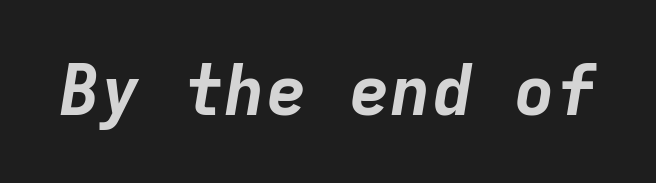
{"italic": "yes", "lean": "right", "slant_degrees": 9, "bold": "yes", "weight": "bold", "width": "normal", "stroke_contrast": "low", "x_height": "medium", "monospaced": "yes", "underline": "no", "letter_spacing": "normal", "letter_spacing_em": 0.0, "glyph_px": 69}
